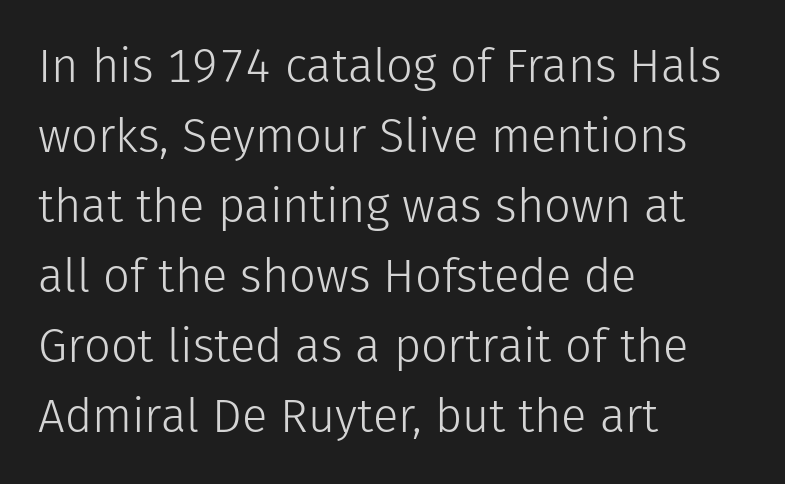
The image shows 47 px light sans-serif type, upright; set left-aligned, normal line spacing (1.49x), normal letter spacing, not underlined; low stroke contrast and a medium x-height.
